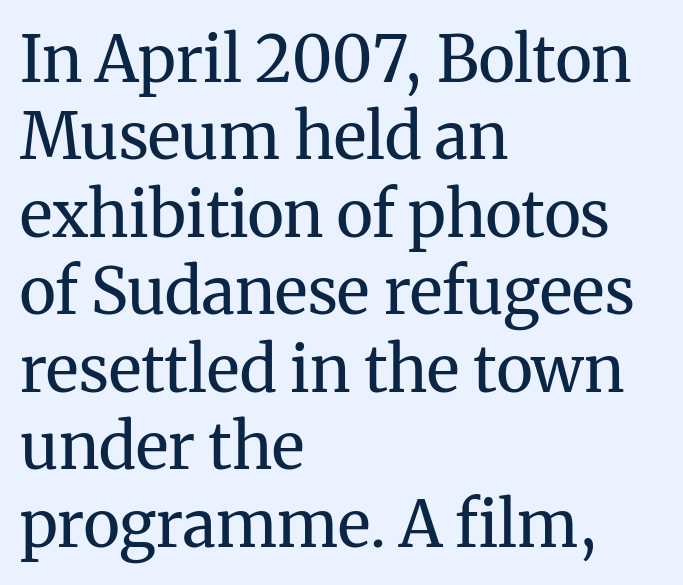
{"serif": "yes", "italic": "no", "bold": "no", "weight": "regular", "width": "normal", "stroke_contrast": "medium", "x_height": "medium", "monospaced": "no", "underline": "no", "align": "left", "line_spacing_ratio": 1.23, "letter_spacing": "normal", "letter_spacing_em": 0.0, "glyph_px": 63}
